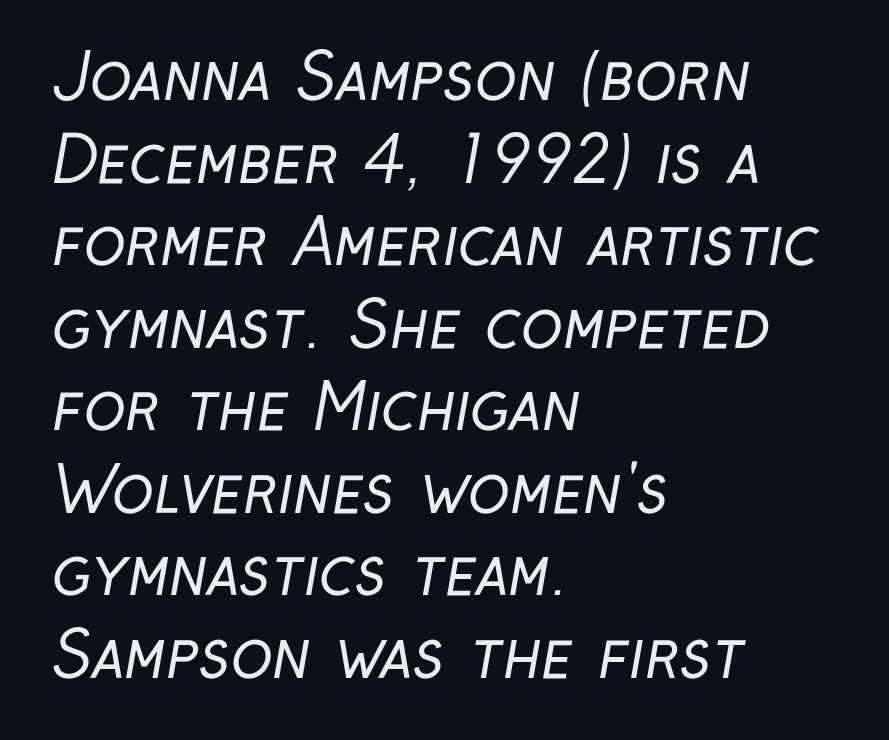
{"serif": "no", "bold": "no", "weight": "regular", "width": "condensed", "stroke_contrast": "low", "x_height": "medium", "monospaced": "no", "underline": "no", "align": "left", "line_spacing": "normal", "line_spacing_ratio": 1.31, "letter_spacing": "normal", "letter_spacing_em": 0.0, "glyph_px": 63}
